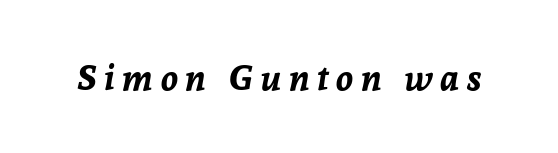
Inter-character spacing is expanded well beyond the font's built-in metrics. Each row of text sits above clean, open space. The glyphs look as if they've been sheared to an angle. A dark, heavy texture on the line: the type is bold.
